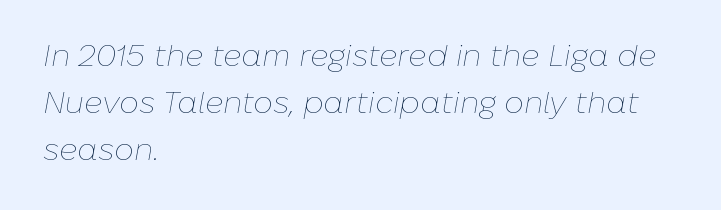
{"italic": "yes", "lean": "right", "slant_degrees": 10, "bold": "no", "weight": "thin", "width": "normal", "stroke_contrast": "low", "x_height": "medium", "monospaced": "no", "underline": "no", "align": "left", "line_spacing": "normal", "line_spacing_ratio": 1.51, "letter_spacing": "normal", "letter_spacing_em": 0.0, "glyph_px": 31}
